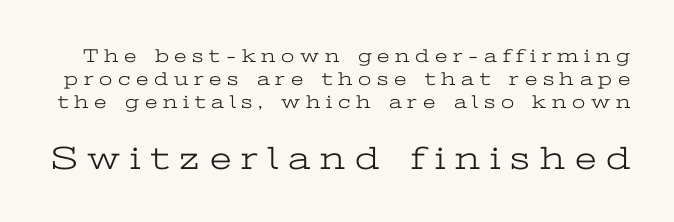
The image shows 33 px light, wide serif type, upright; set line spacing 1.21x, unusually wide letter spacing (+0.3 em), not underlined; the second (bottom) block is 1.74x larger; low stroke contrast and a medium x-height.
